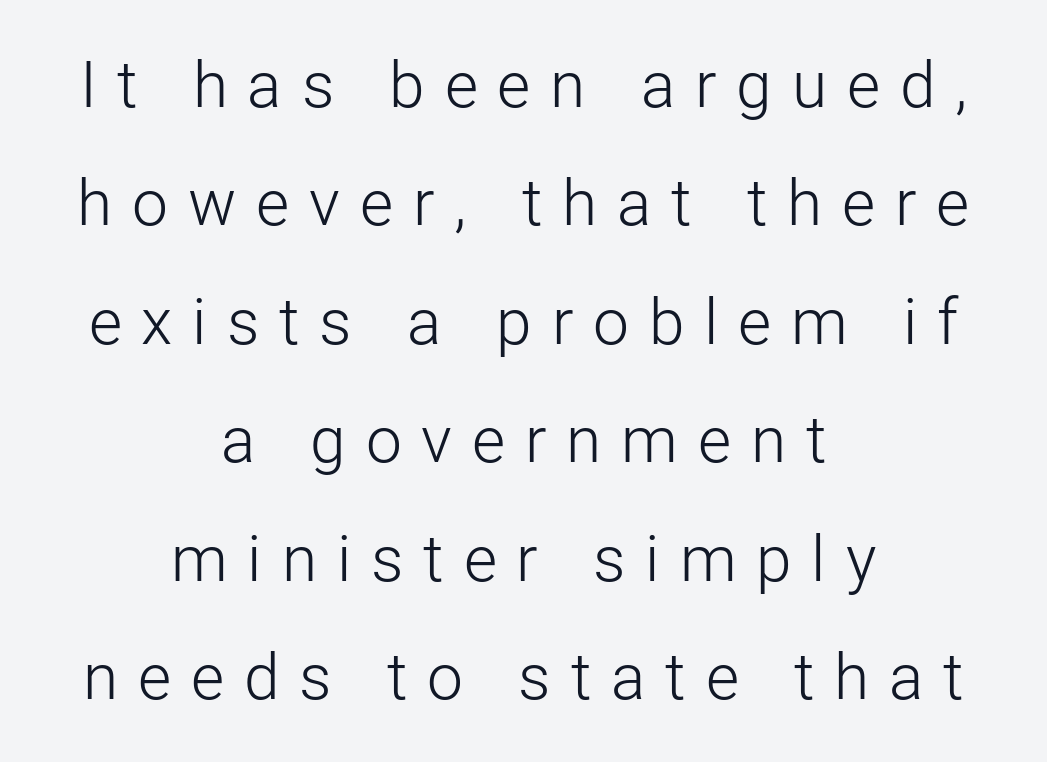
The image shows 64 px light sans-serif type, upright; set centered, line spacing 1.85x, unusually wide letter spacing (+0.31 em), not underlined; low stroke contrast and a medium x-height.
